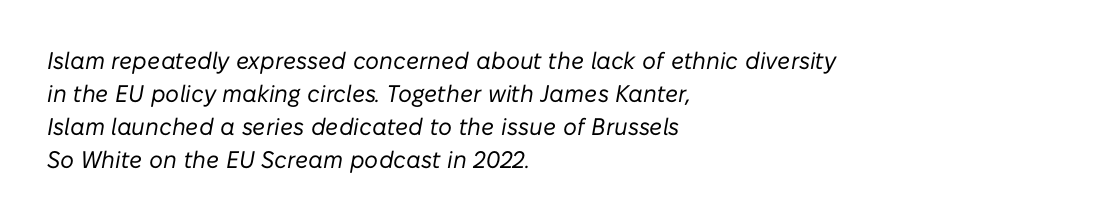
The image shows 24 px text type, italic (leaning right); set left-aligned, normal line spacing (1.38x), normal letter spacing, not underlined.
